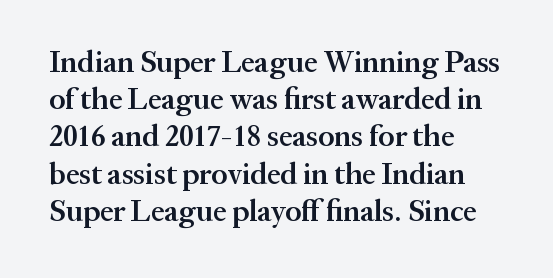
The image shows 30 px semibold serif type, upright; set left-aligned, line spacing 1.24x, normal letter spacing, not underlined; medium stroke contrast and a medium x-height.
